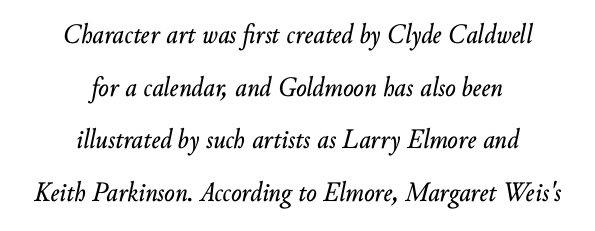
{"italic": "yes", "lean": "right", "slant_degrees": 10, "width": "normal", "stroke_contrast": "low", "x_height": "small", "monospaced": "no", "underline": "no", "align": "center", "line_spacing_ratio": 1.88, "letter_spacing": "normal", "letter_spacing_em": 0.0, "glyph_px": 28}
